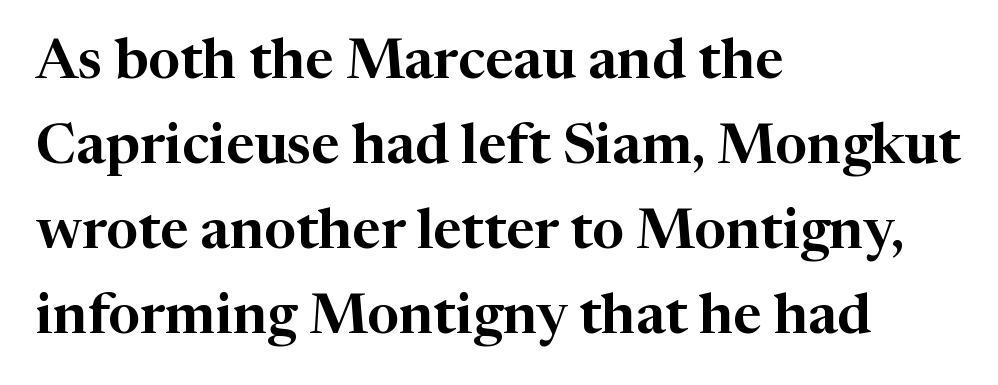
{"serif": "yes", "italic": "no", "width": "normal", "stroke_contrast": "high", "x_height": "medium", "monospaced": "no", "underline": "no", "align": "left", "line_spacing": "normal", "line_spacing_ratio": 1.52, "letter_spacing": "normal", "letter_spacing_em": 0.0, "glyph_px": 56}
